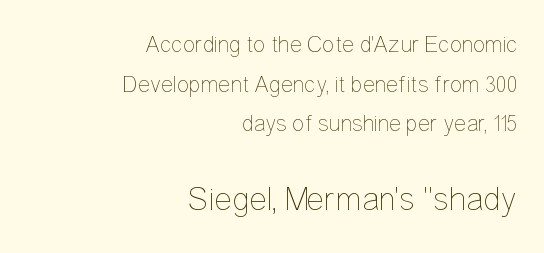
{"italic": "no", "bold": "no", "weight": "thin", "width": "condensed", "stroke_contrast": "low", "x_height": "medium", "monospaced": "no", "underline": "no", "align": "right", "line_spacing_ratio": 1.72, "letter_spacing": "normal", "letter_spacing_em": 0.0, "larger_block": "second", "size_ratio": 1.48, "glyph_px": 34}
